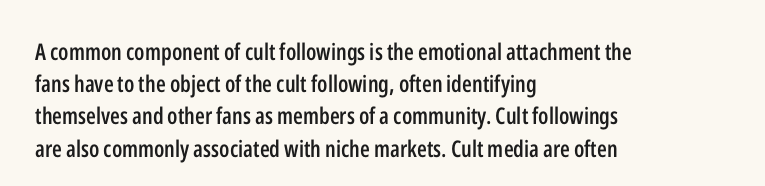
{"italic": "no", "bold": "semi", "underline": "no", "align": "left", "line_spacing": "normal", "line_spacing_ratio": 1.4, "letter_spacing": "normal", "letter_spacing_em": 0.0, "glyph_px": 23}
